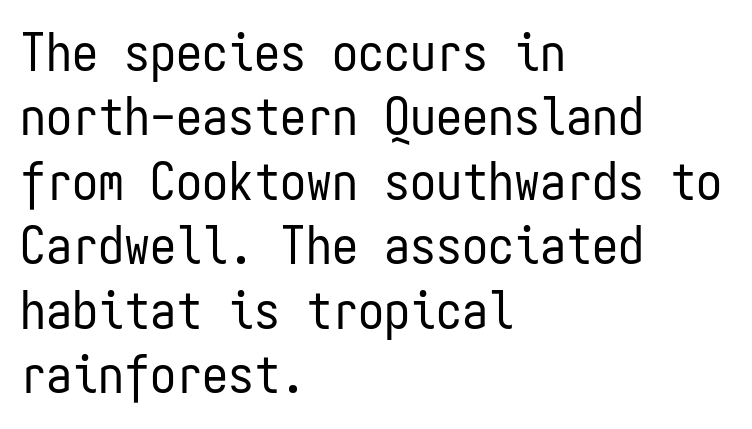
{"serif": "no", "italic": "no", "bold": "no", "weight": "regular", "width": "condensed", "stroke_contrast": "low", "x_height": "medium", "monospaced": "yes", "underline": "no", "align": "left", "line_spacing_ratio": 1.24, "letter_spacing": "normal", "letter_spacing_em": 0.0, "glyph_px": 52}
